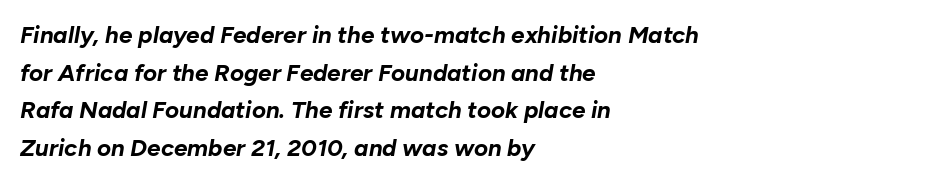
Nobody touched the tracking dial on this one. Only glyphs here, with clear space below each row. A typesetter would mark this as italic. As a designer I'd log this as weight 700, bold.
